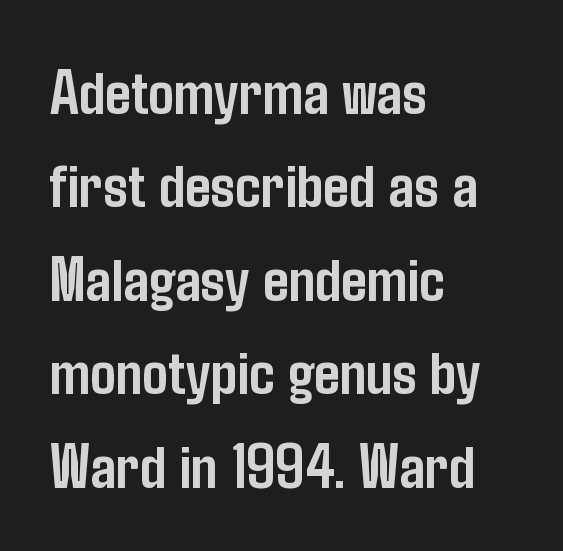
{"serif": "no", "italic": "no", "bold": "yes", "weight": "semibold", "width": "condensed", "stroke_contrast": "low", "x_height": "medium", "monospaced": "no", "underline": "no", "align": "left", "line_spacing": "normal", "line_spacing_ratio": 1.46, "letter_spacing": "normal", "letter_spacing_em": 0.0, "glyph_px": 64}
